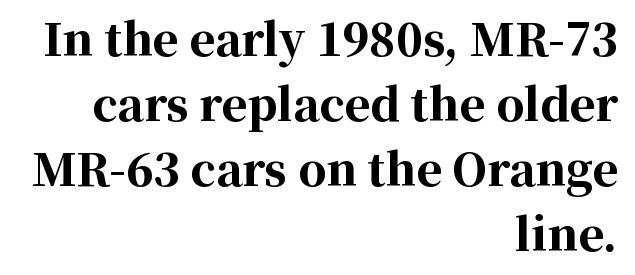
Q: Is the text bold? A: Yes.
Q: Is the text italic (slanted)? A: No, it is upright.
Q: Is the typeface a serif or a sans-serif typeface? A: Serif.
Q: Is the text underlined? A: No.
Q: How is the paragraph aligned? A: Right-aligned.
Q: Is the spacing between letters normal or unusually wide? A: Normal.
Q: Is the spacing between lines tight, normal or loose? A: Normal.
Q: Width (condensed, normal, or wide)? A: Normal.
Q: Stroke contrast? A: High.
Q: x-height? A: Medium.
Q: Monospaced? A: No.
